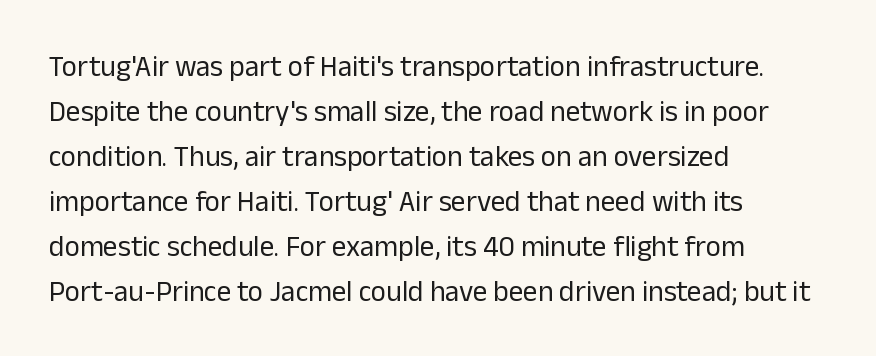
Q: Is the text bold? A: No.
Q: Is the text italic (slanted)? A: No, it is upright.
Q: Is the typeface a serif or a sans-serif typeface? A: Sans-serif.
Q: Is the text underlined? A: No.
Q: How is the paragraph aligned? A: Left-aligned.
Q: Is the spacing between letters normal or unusually wide? A: Normal.
Q: Is the spacing between lines tight, normal or loose? A: Normal.
Q: Width (condensed, normal, or wide)? A: Normal.
Q: Stroke contrast? A: Low.
Q: x-height? A: Medium.
Q: Monospaced? A: No.
